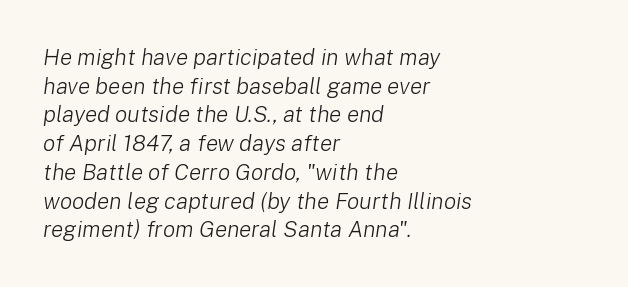
A quiet, ordinary-to-light weight characterises the typeface. Vertical spacing — default. The string is rendered with underlining switched off. The horizontal fit of the characters is conventional and even. Visually the block forms a straight wall on the left and a jagged coastline on the right. The rendering applies a slant to the glyphs.
